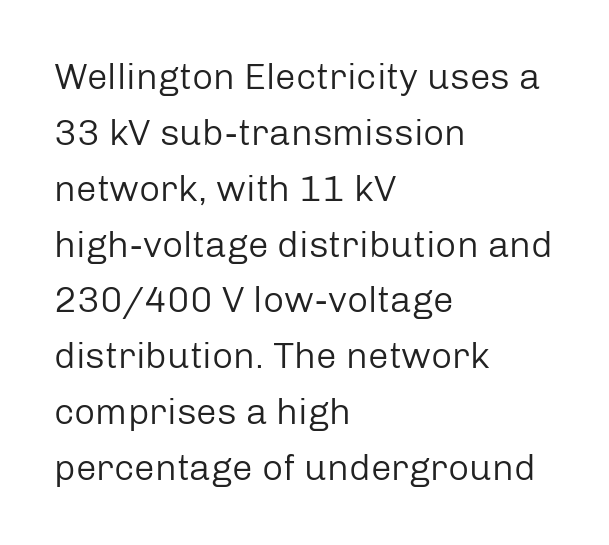
{"serif": "no", "italic": "no", "bold": "no", "weight": "regular", "width": "normal", "stroke_contrast": "low", "x_height": "medium", "monospaced": "no", "underline": "no", "align": "left", "line_spacing": "normal", "line_spacing_ratio": 1.51, "letter_spacing": "normal", "letter_spacing_em": 0.0, "glyph_px": 37}
